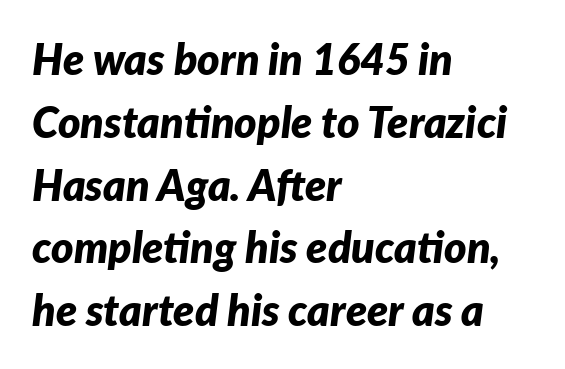
Q: Is the text bold? A: Yes.
Q: Is the text italic (slanted)? A: Yes, it leans right by about 7 degrees.
Q: Is the text underlined? A: No.
Q: How is the paragraph aligned? A: Left-aligned.
Q: Is the spacing between letters normal or unusually wide? A: Normal.
Q: Is the spacing between lines tight, normal or loose? A: Normal.
Q: Width (condensed, normal, or wide)? A: Normal.
Q: Stroke contrast? A: Low.
Q: x-height? A: Medium.
Q: Monospaced? A: No.
